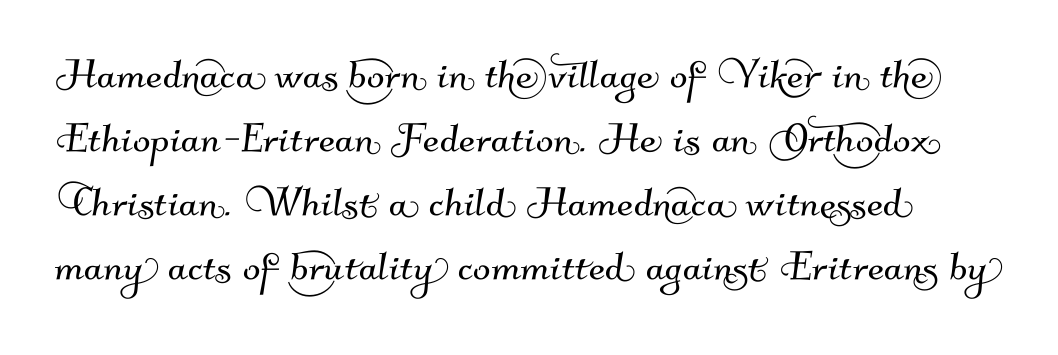
The image shows 52 px sans-serif type; set line spacing 1.23x, normal letter spacing, not underlined; medium stroke contrast and a small x-height.
